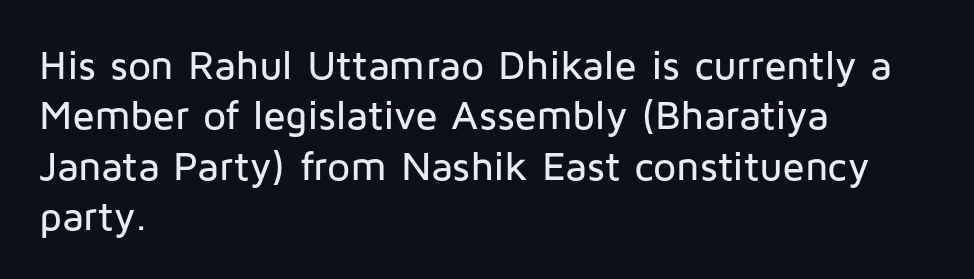
Q: Is the text italic (slanted)? A: No, it is upright.
Q: Is the typeface a serif or a sans-serif typeface? A: Sans-serif.
Q: Is the text underlined? A: No.
Q: How is the paragraph aligned? A: Left-aligned.
Q: Is the spacing between letters normal or unusually wide? A: Normal.
Q: Width (condensed, normal, or wide)? A: Normal.
Q: Stroke contrast? A: Low.
Q: x-height? A: Medium.
Q: Monospaced? A: No.
